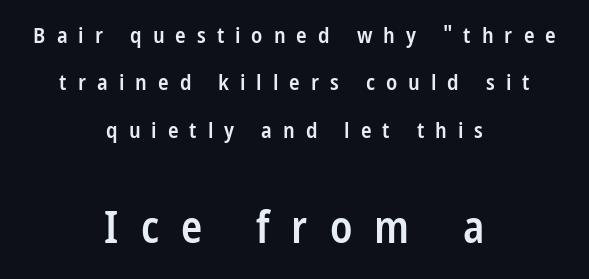
Q: Is the text bold? A: Semi-bold.
Q: Is the text italic (slanted)? A: No, it is upright.
Q: Is the typeface a serif or a sans-serif typeface? A: Sans-serif.
Q: Is the text underlined? A: No.
Q: How is the paragraph aligned? A: Centered.
Q: Is the spacing between letters normal or unusually wide? A: Unusually wide.
Q: Is the spacing between lines tight, normal or loose? A: Loose.
Q: Which block of text is set in a larger size, the first (top) or the second (bottom)? A: The second (bottom) one.
Q: Width (condensed, normal, or wide)? A: Condensed.
Q: Stroke contrast? A: Low.
Q: x-height? A: Medium.
Q: Monospaced? A: No.
